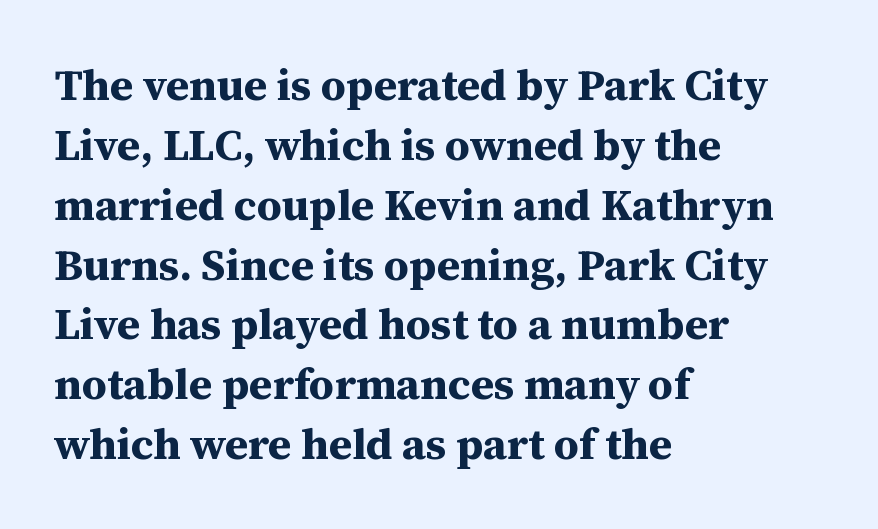
The image shows 44 px bold serif type, upright; set left-aligned, normal line spacing (1.36x), normal letter spacing, not underlined; medium stroke contrast and a medium x-height.
